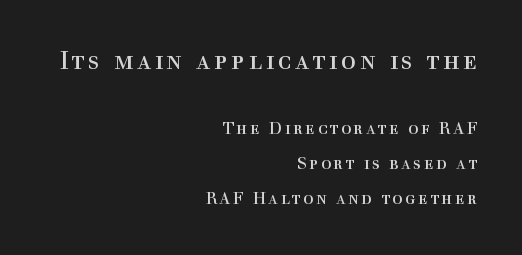
Q: Is the text bold? A: No.
Q: Is the text italic (slanted)? A: No, it is upright.
Q: Is the text underlined? A: No.
Q: How is the paragraph aligned? A: Right-aligned.
Q: Is the spacing between lines tight, normal or loose? A: Loose.
Q: Which block of text is set in a larger size, the first (top) or the second (bottom)? A: The first (top) one.
